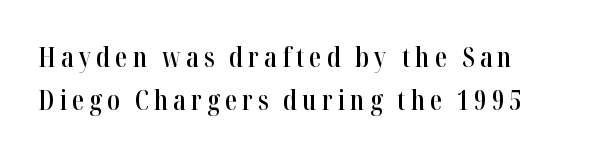
The rendering uses a semibold face; strokes are thickened but not to full bold. Horizontal bands of white between lines are of average thickness. The space directly below the letters is spotless. The lettering stays uniformly vertical, giving the passage a roman look.
